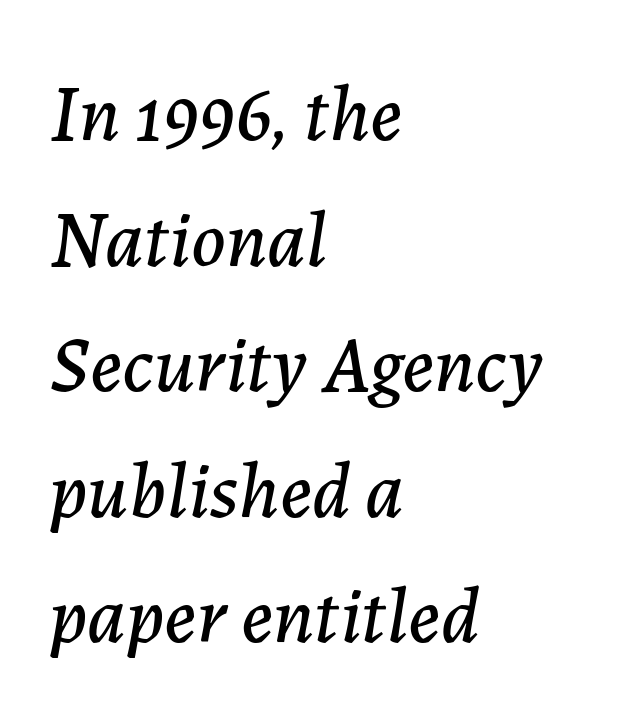
{"italic": "yes", "lean": "right", "slant_degrees": 7, "width": "normal", "stroke_contrast": "low", "x_height": "medium", "monospaced": "no", "underline": "no", "align": "left", "line_spacing": "normal", "line_spacing_ratio": 1.59, "letter_spacing": "normal", "letter_spacing_em": 0.0, "glyph_px": 79}
